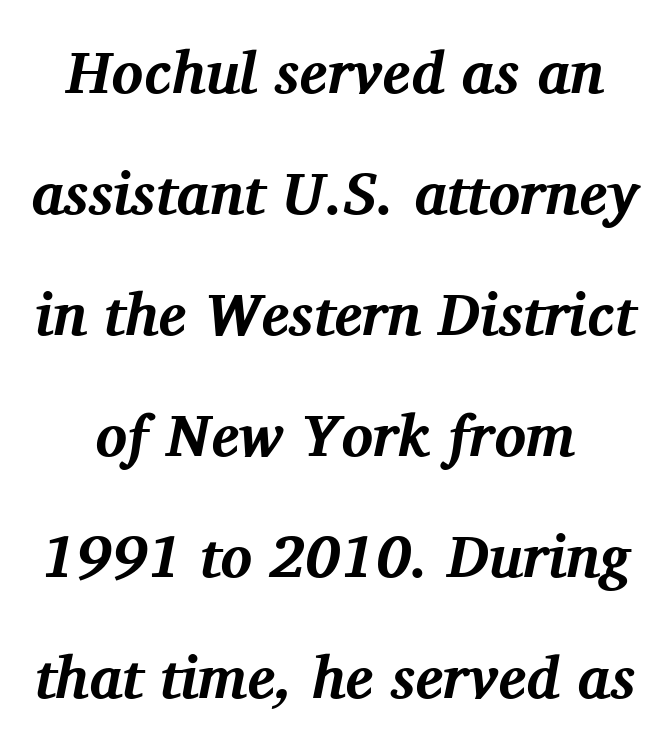
{"serif": "yes", "italic": "yes", "lean": "right", "slant_degrees": 11, "bold": "yes", "weight": "bold", "width": "normal", "stroke_contrast": "medium", "x_height": "medium", "monospaced": "no", "underline": "no", "line_spacing": "loose", "line_spacing_ratio": 2.05, "letter_spacing": "normal", "letter_spacing_em": 0.0, "glyph_px": 59}
